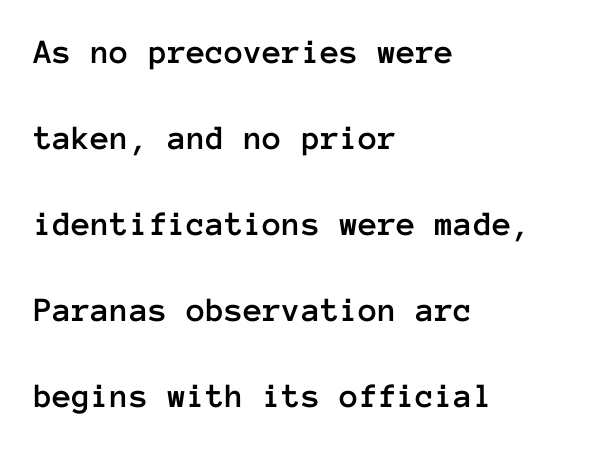
Check under the words: just untouched page. Successive baselines arrive slowly, with a big drop between each. Every character sits straight up, as roman type does. Characters follow at the spacing the type designer built in. Do the characters align in a grid? Yes, the font is monospaced. Compared with a centered layout, this one pins lines to the left instead.
